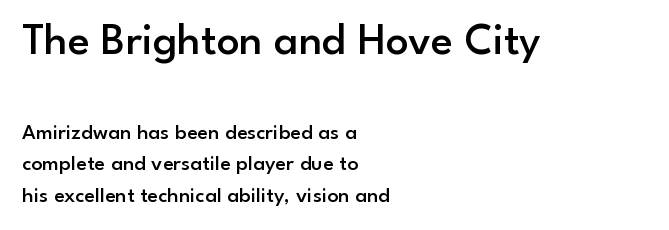
This is the in-between weight designers call semibold or demi. You could not count columns in this text — the font is proportionally spaced. The emphasis by scale lands on block number one, above. Does the copy run flush right? No — it runs flush left. How would I describe the line gaps? Plain and ordinary.
